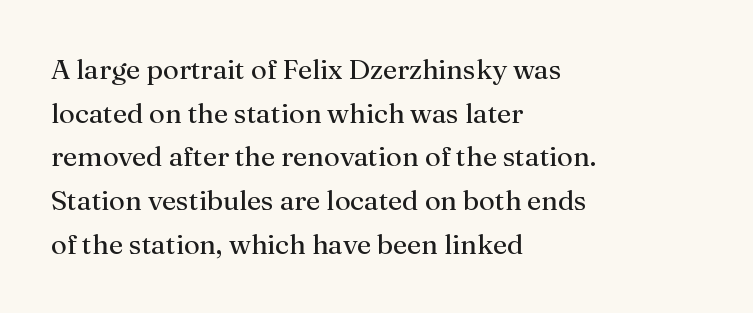
{"serif": "yes", "italic": "no", "bold": "no", "weight": "regular", "width": "normal", "stroke_contrast": "medium", "x_height": "medium", "monospaced": "no", "underline": "no", "align": "left", "line_spacing": "normal", "line_spacing_ratio": 1.56, "letter_spacing": "normal", "letter_spacing_em": 0.0, "glyph_px": 28}
